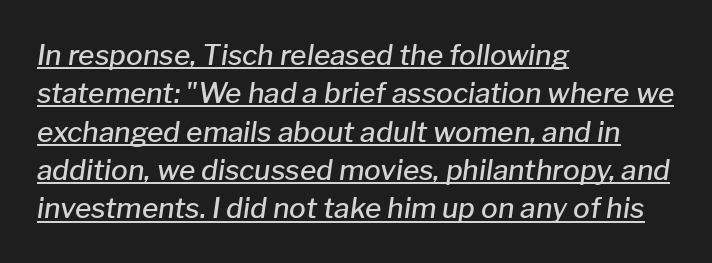
The image shows 28 px semibold type, italic (leaning right); set left-aligned, normal line spacing (1.37x), normal letter spacing, underlined; low stroke contrast and a medium x-height.
